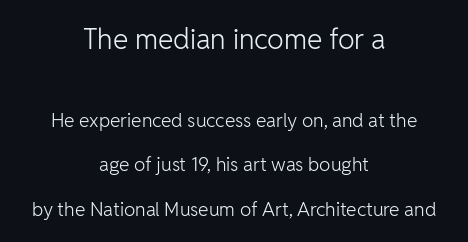
{"serif": "no", "italic": "no", "bold": "no", "weight": "light", "width": "normal", "stroke_contrast": "low", "x_height": "medium", "monospaced": "no", "underline": "no", "align": "center", "line_spacing": "loose", "line_spacing_ratio": 2.32, "letter_spacing": "normal", "letter_spacing_em": 0.0, "larger_block": "first", "size_ratio": 1.47, "glyph_px": 28}
